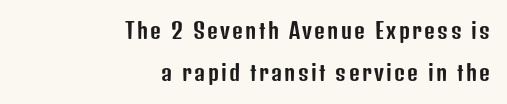
The image shows 21 px text type, upright; set right-aligned, loose line spacing (2.01x), not underlined.
